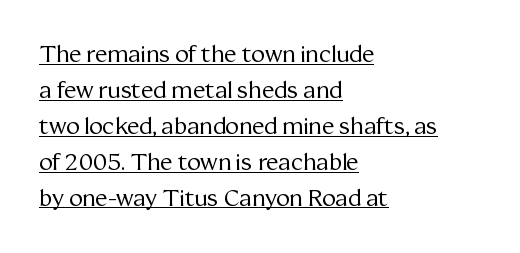
The image shows 23 px text type, upright; set left-aligned, normal line spacing (1.56x), normal letter spacing, underlined.
